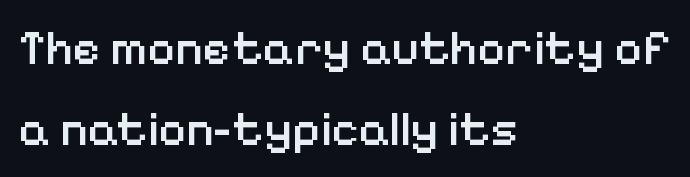
{"serif": "no", "italic": "no", "bold": "semi", "weight": "semibold", "width": "normal", "stroke_contrast": "low", "x_height": "medium", "monospaced": "no", "underline": "no", "align": "left", "line_spacing": "normal", "line_spacing_ratio": 1.69, "letter_spacing": "normal", "letter_spacing_em": 0.0, "glyph_px": 48}
